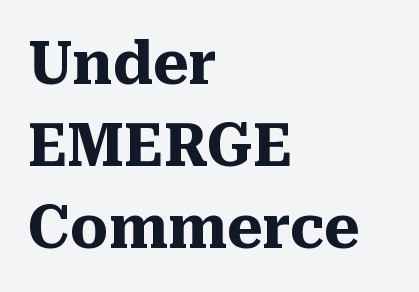
The image shows 60 px heavy serif type, upright; set left-aligned, normal line spacing (1.37x), normal letter spacing, not underlined; medium stroke contrast and a medium x-height.
